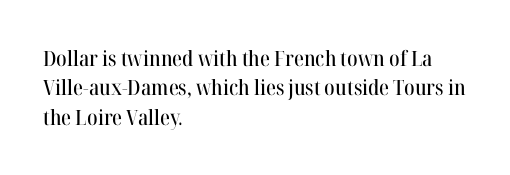
The image shows 21 px text type, upright; set left-aligned, normal line spacing (1.4x), normal letter spacing, not underlined.
